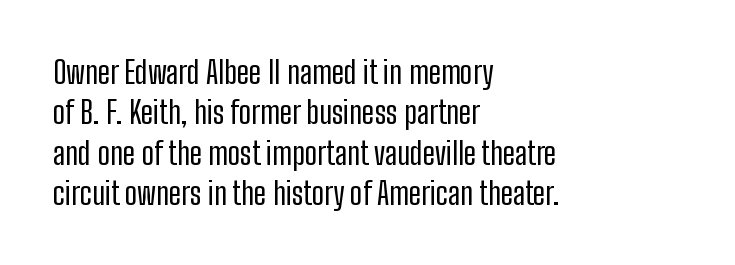
The image shows 31 px regular-weight, condensed sans-serif type, upright; set left-aligned, normal line spacing (1.3x), normal letter spacing, not underlined; low stroke contrast and a medium x-height.
